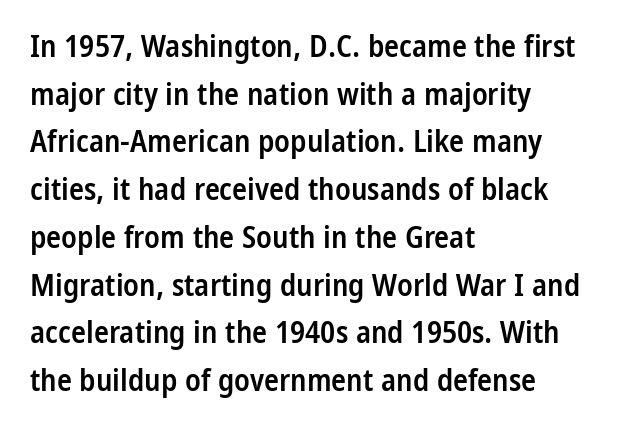
Q: Is the text bold? A: Semi-bold.
Q: Is the text italic (slanted)? A: No, it is upright.
Q: Is the typeface a serif or a sans-serif typeface? A: Sans-serif.
Q: Is the text underlined? A: No.
Q: How is the paragraph aligned? A: Left-aligned.
Q: Is the spacing between letters normal or unusually wide? A: Normal.
Q: Is the spacing between lines tight, normal or loose? A: Normal.
Q: Width (condensed, normal, or wide)? A: Condensed.
Q: Stroke contrast? A: Low.
Q: x-height? A: Medium.
Q: Monospaced? A: No.
